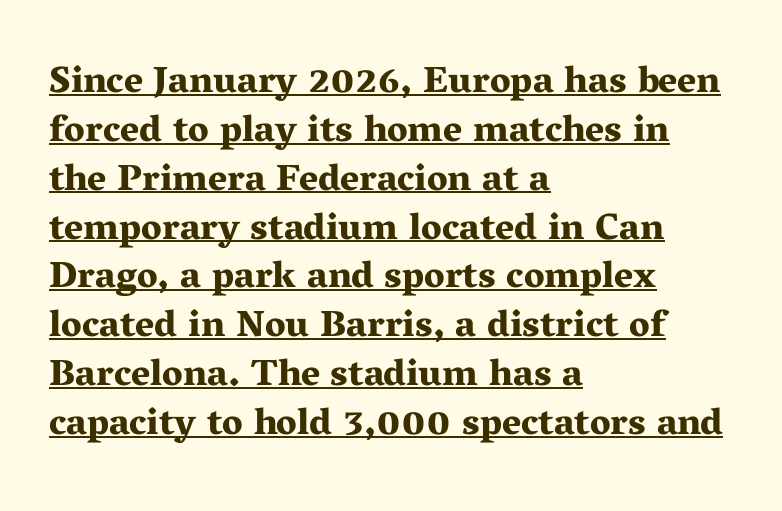
The image shows 37 px bold, wide serif type, upright; set left-aligned, normal line spacing (1.32x), normal letter spacing, underlined; medium stroke contrast and a medium x-height.
